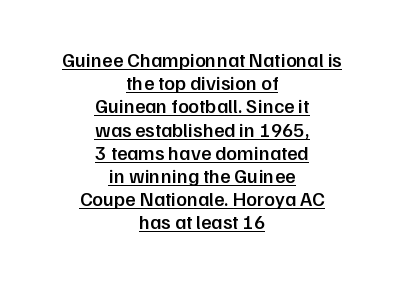
{"italic": "no", "bold": "semi", "underline": "yes", "align": "center", "line_spacing_ratio": 1.16, "letter_spacing": "normal", "letter_spacing_em": 0.0, "glyph_px": 20}
